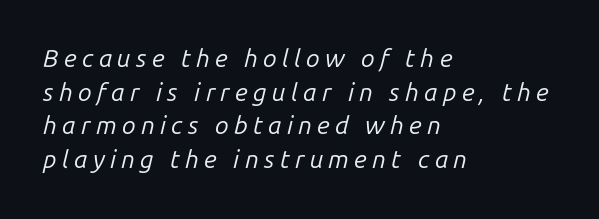
The image shows 25 px text type, italic (leaning right); set left-aligned, normal line spacing (1.35x), unusually wide letter spacing (+0.21 em), not underlined.
